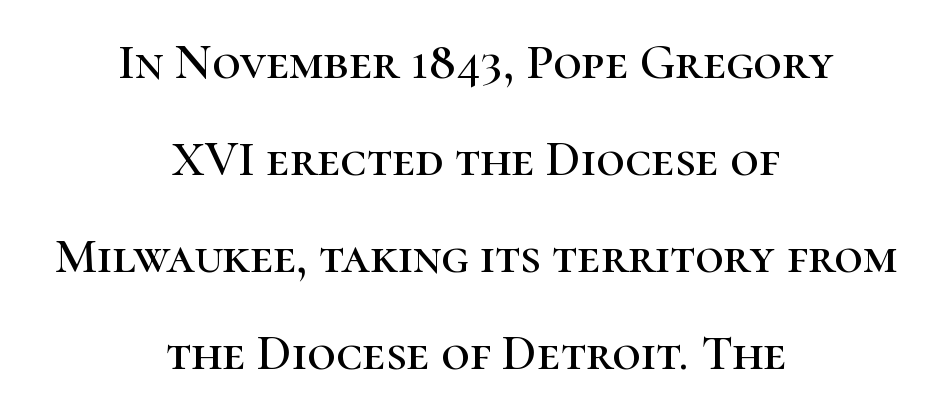
Q: Is the text italic (slanted)? A: No, it is upright.
Q: Is the typeface a serif or a sans-serif typeface? A: Serif.
Q: Is the text underlined? A: No.
Q: How is the paragraph aligned? A: Centered.
Q: Is the spacing between letters normal or unusually wide? A: Normal.
Q: Is the spacing between lines tight, normal or loose? A: Loose.
Q: Width (condensed, normal, or wide)? A: Normal.
Q: Stroke contrast? A: High.
Q: x-height? A: Medium.
Q: Monospaced? A: No.
